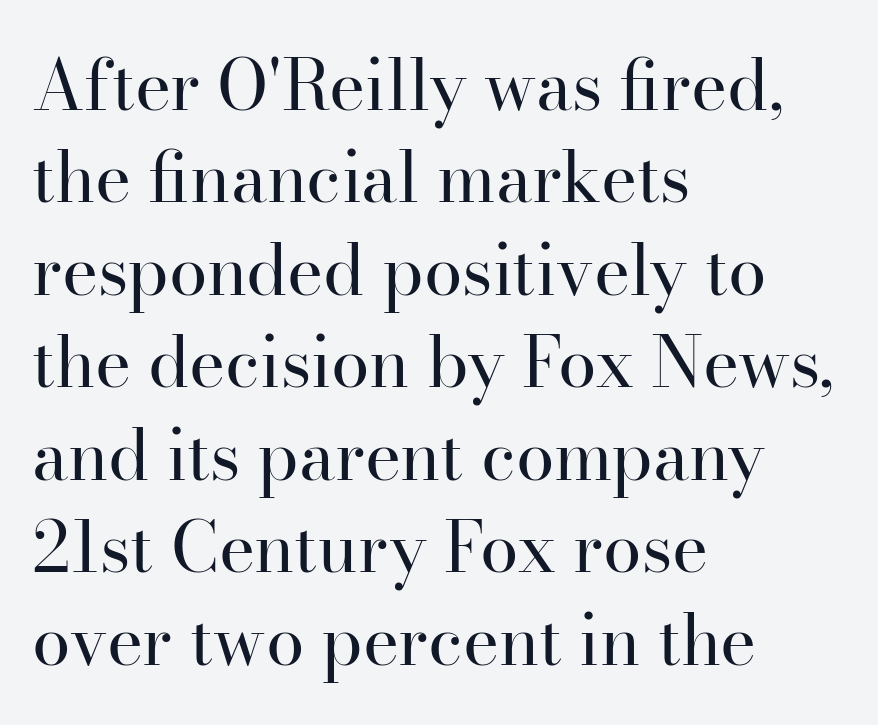
{"serif": "yes", "italic": "no", "bold": "no", "weight": "regular", "width": "normal", "stroke_contrast": "high", "x_height": "small", "monospaced": "no", "underline": "no", "align": "left", "line_spacing": "normal", "line_spacing_ratio": 1.34, "letter_spacing": "normal", "letter_spacing_em": 0.0, "glyph_px": 69}
